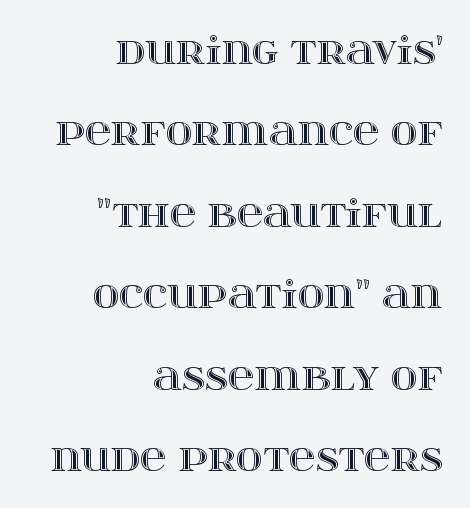
{"italic": "no", "width": "wide", "x_height": "large", "monospaced": "no", "underline": "no", "align": "right", "line_spacing": "loose", "line_spacing_ratio": 2.2, "letter_spacing": "normal", "letter_spacing_em": 0.0, "glyph_px": 37}
